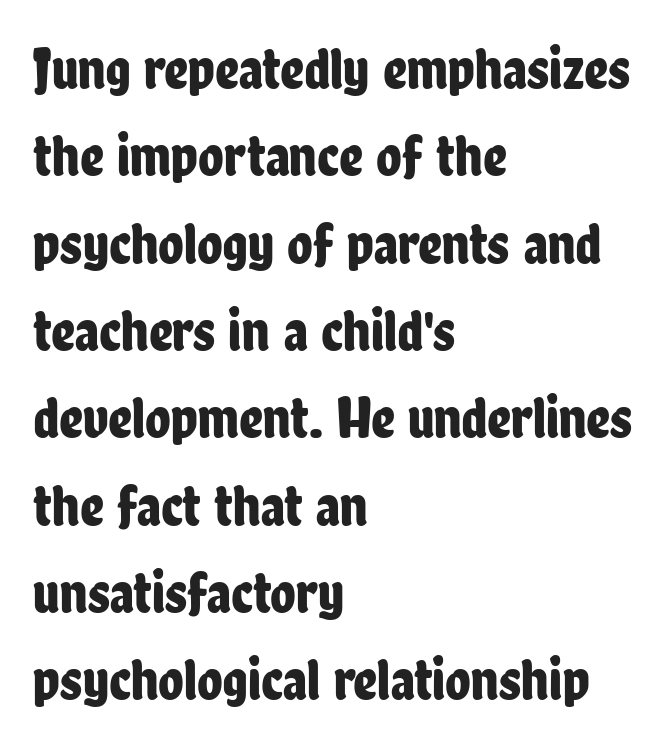
{"serif": "no", "italic": "no", "width": "condensed", "stroke_contrast": "low", "x_height": "medium", "monospaced": "no", "underline": "no", "align": "left", "line_spacing": "normal", "line_spacing_ratio": 1.48, "letter_spacing": "normal", "letter_spacing_em": 0.0, "glyph_px": 59}
